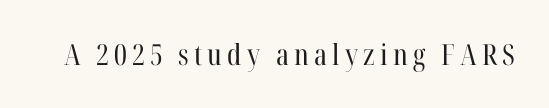
The image shows 29 px regular-weight, condensed serif type, upright; set not underlined; high stroke contrast and a medium x-height.
